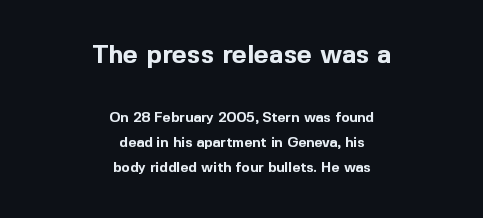
{"italic": "no", "bold": "yes", "underline": "no", "align": "center", "line_spacing_ratio": 1.8, "letter_spacing": "normal", "letter_spacing_em": 0.0, "larger_block": "first", "size_ratio": 1.86, "glyph_px": 26}
